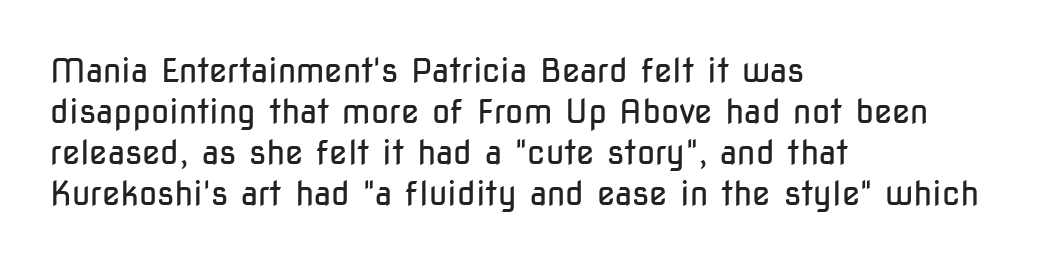
I'd call this a sans setting — the letters go barefoot. Note the varied advance widths — an 'i' is clearly narrower than an 'm'. Vertical stems look standard width or narrower in stroke. How are the letters spaced? Ordinarily, with no added tracking. Typeset ragged right — the left edge is the straight one. Tall strokes in this sample are plumb rather than angled.
